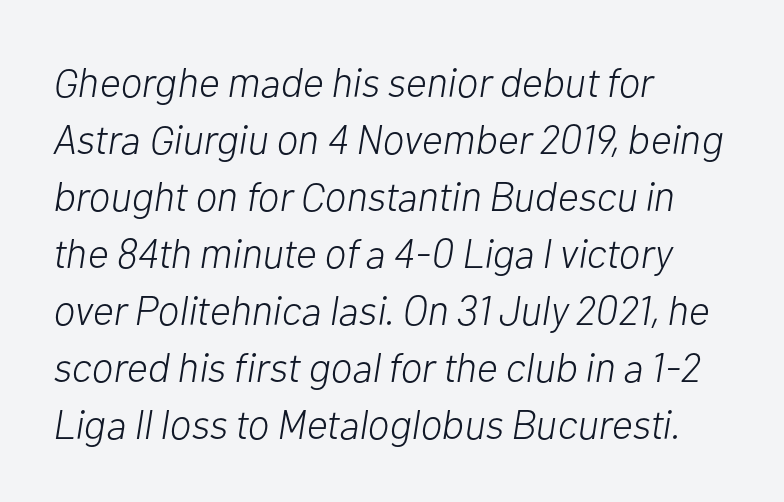
The lines are quadded left. The face used here is proportionally spaced, like ordinary book or web type. These lines were composed using italics. The letterforms sit shoulder to shoulder at normal distance. What's the leading like? Ordinary, nothing unusual. Stroke thickness stays within the range of a standard reading face or lighter.
